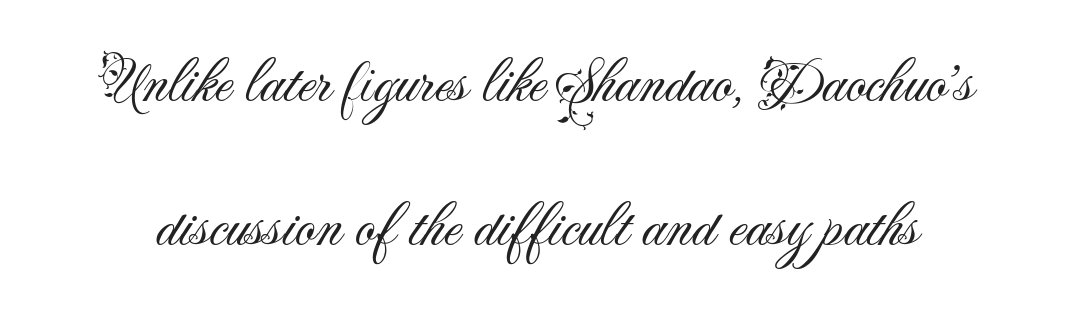
Q: Is the text bold? A: No.
Q: Is the text italic (slanted)? A: Yes.
Q: Is the typeface a serif or a sans-serif typeface? A: Sans-serif.
Q: Is the text underlined? A: No.
Q: Is the spacing between letters normal or unusually wide? A: Normal.
Q: Is the spacing between lines tight, normal or loose? A: Loose.
Q: Width (condensed, normal, or wide)? A: Normal.
Q: Stroke contrast? A: Medium.
Q: x-height? A: Small.
Q: Monospaced? A: No.
